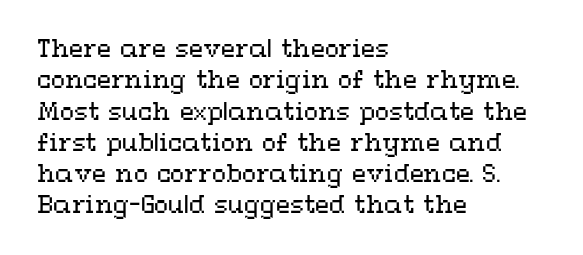
{"italic": "no", "bold": "no", "underline": "no", "align": "left", "line_spacing": "normal", "line_spacing_ratio": 1.36, "letter_spacing": "normal", "letter_spacing_em": 0.0, "glyph_px": 23}
